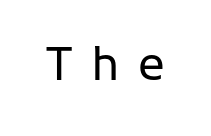
The image shows 45 px regular-weight sans-serif type, upright; set unusually wide letter spacing (+0.41 em), not underlined; low stroke contrast and a medium x-height.
